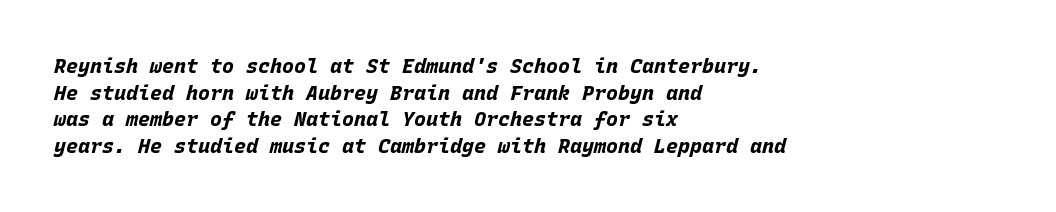
Type without underlining. If you measured baseline to baseline, you'd find a middling distance. Weight: bold. Nothing unusual about the tracking: characters are spaced as the font intends. Notice how the stems are inclined rather than vertical — that's the hallmark of italics.
